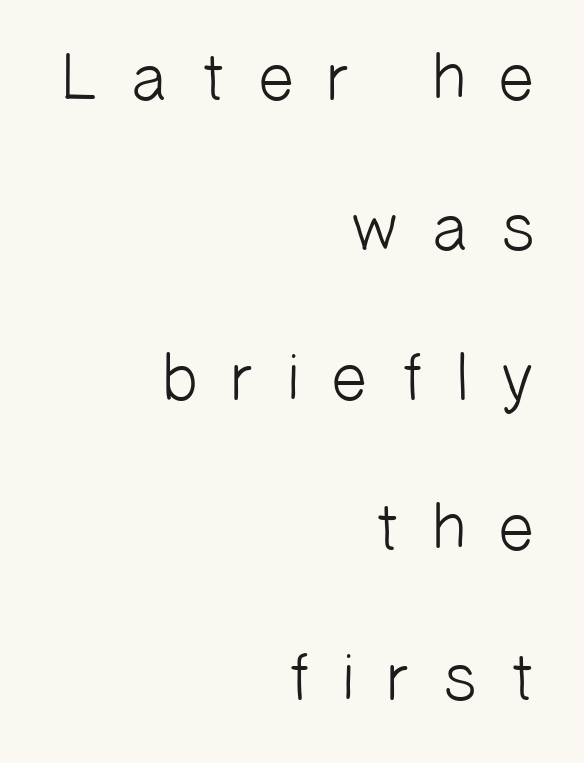
Q: Is the text bold? A: No.
Q: Is the typeface a serif or a sans-serif typeface? A: Sans-serif.
Q: Is the text underlined? A: No.
Q: How is the paragraph aligned? A: Right-aligned.
Q: Is the spacing between letters normal or unusually wide? A: Unusually wide.
Q: Is the spacing between lines tight, normal or loose? A: Loose.
Q: Width (condensed, normal, or wide)? A: Normal.
Q: Stroke contrast? A: Low.
Q: x-height? A: Medium.
Q: Monospaced? A: No.
